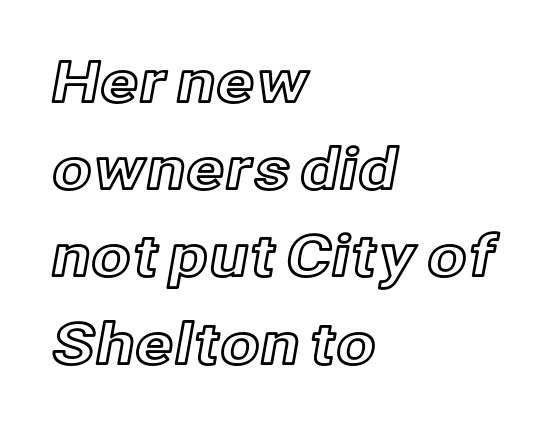
Looks like regular typesetting: each glyph gets only the width it needs. Baseline-to-baseline distance is the conventional proportion of letter height. The setting favours the left margin, as ordinary paragraphs usually do. Spacing between characters is what you'd get straight out of the box. The passage shown is not underscored anywhere.
